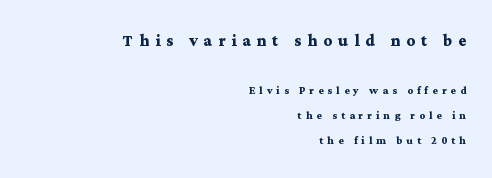
The image shows 21 px bold type, upright; set right-aligned, line spacing 1.78x, unusually wide letter spacing (+0.29 em), not underlined; the first (top) block is 1.5x larger.
